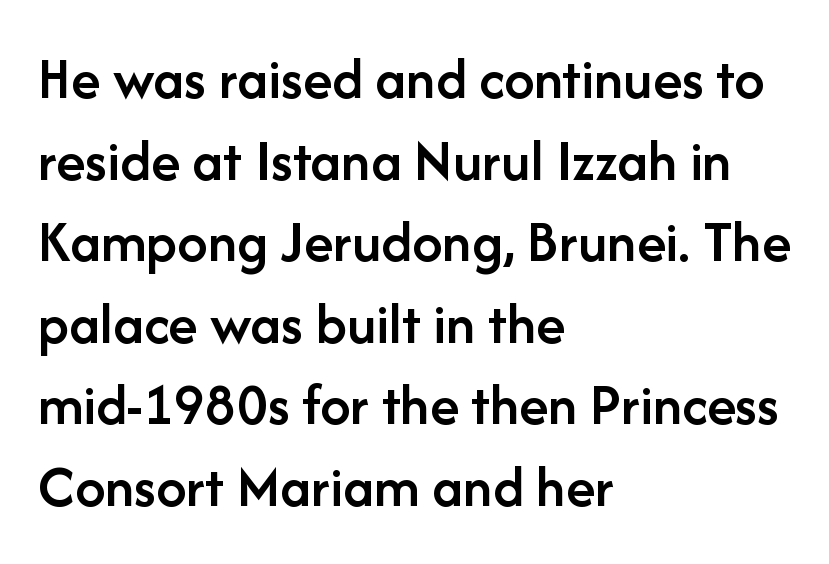
Q: Is the text bold? A: Semi-bold.
Q: Is the text italic (slanted)? A: No, it is upright.
Q: Is the typeface a serif or a sans-serif typeface? A: Sans-serif.
Q: Is the text underlined? A: No.
Q: How is the paragraph aligned? A: Left-aligned.
Q: Is the spacing between letters normal or unusually wide? A: Normal.
Q: Is the spacing between lines tight, normal or loose? A: Normal.
Q: Width (condensed, normal, or wide)? A: Normal.
Q: Stroke contrast? A: Low.
Q: x-height? A: Medium.
Q: Monospaced? A: No.
